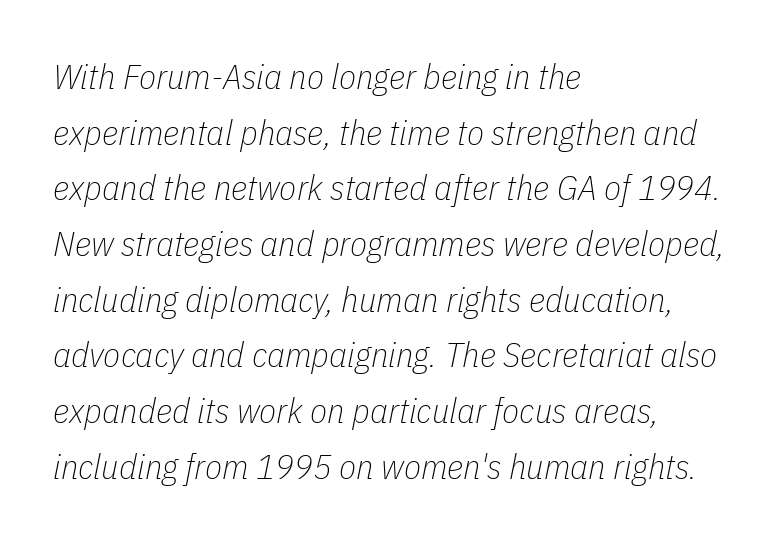
{"italic": "yes", "lean": "right", "slant_degrees": 11, "bold": "no", "weight": "thin", "width": "condensed", "stroke_contrast": "low", "x_height": "medium", "monospaced": "no", "underline": "no", "align": "left", "line_spacing": "normal", "line_spacing_ratio": 1.59, "letter_spacing": "normal", "letter_spacing_em": 0.0, "glyph_px": 35}
